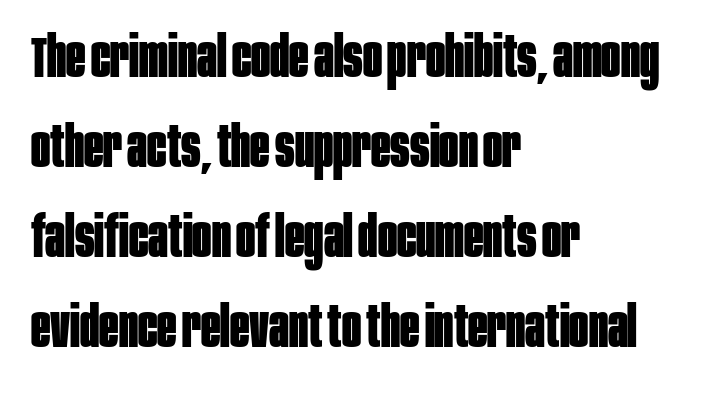
{"serif": "no", "italic": "no", "bold": "yes", "weight": "bold", "width": "condensed", "stroke_contrast": "low", "x_height": "large", "monospaced": "no", "underline": "no", "align": "left", "line_spacing": "normal", "line_spacing_ratio": 1.58, "letter_spacing": "normal", "letter_spacing_em": 0.0, "glyph_px": 57}
